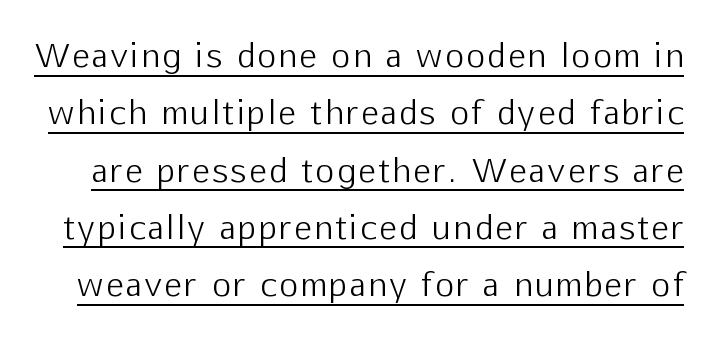
The image shows 32 px light sans-serif type, upright; set line spacing 1.79x, underlined; low stroke contrast and a medium x-height.
